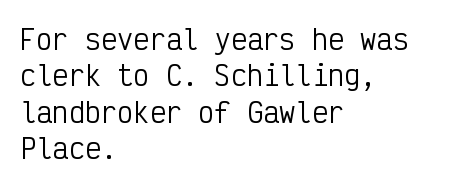
The image shows 27 px text type, upright; set left-aligned, normal line spacing (1.35x), normal letter spacing, not underlined.
